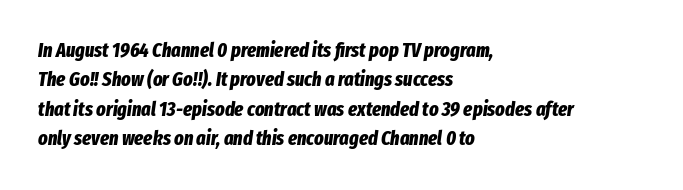
Q: Is the text bold? A: Yes.
Q: Is the text italic (slanted)? A: Yes, it leans right by about 8 degrees.
Q: Is the text underlined? A: No.
Q: How is the paragraph aligned? A: Left-aligned.
Q: Is the spacing between letters normal or unusually wide? A: Normal.
Q: Is the spacing between lines tight, normal or loose? A: Normal.
